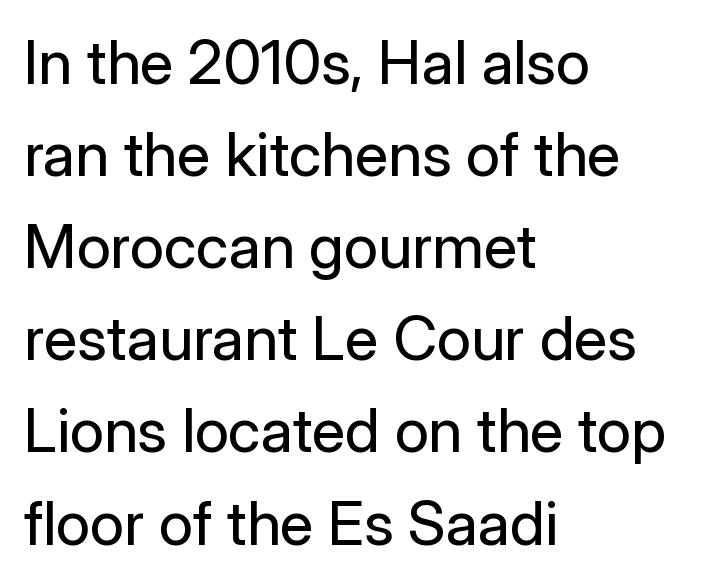
Typographically, this falls in the sans-serif category. The typeface has the unassuming heft of standard copy or less. Reading down the column, the eye jumps a familiar distance to each next line. The letterforms sit shoulder to shoulder at normal distance.
